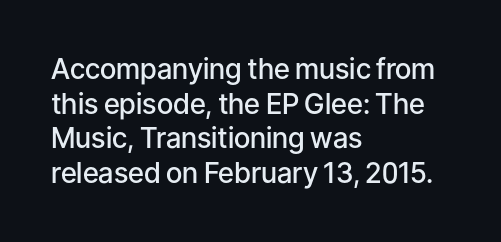
{"serif": "no", "italic": "no", "bold": "semi", "weight": "semibold", "width": "normal", "stroke_contrast": "low", "x_height": "medium", "monospaced": "no", "underline": "no", "align": "left", "line_spacing_ratio": 1.24, "letter_spacing": "normal", "letter_spacing_em": 0.0, "glyph_px": 28}
